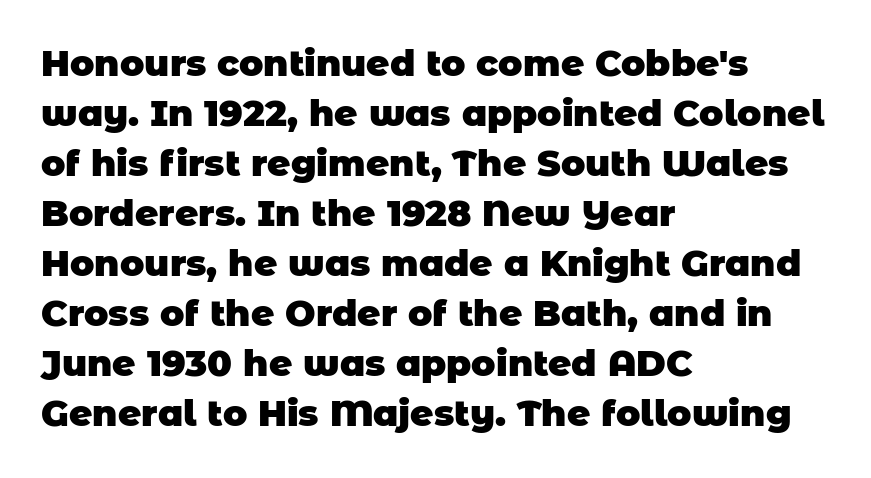
The image shows 36 px heavy sans-serif type; set left-aligned, normal line spacing (1.39x), normal letter spacing, not underlined; low stroke contrast and a large x-height.
